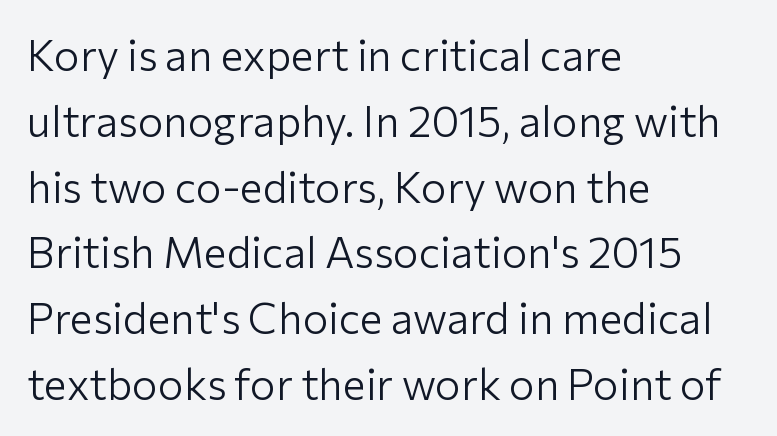
{"serif": "no", "italic": "no", "bold": "no", "weight": "light", "width": "normal", "stroke_contrast": "low", "x_height": "medium", "monospaced": "no", "underline": "no", "align": "left", "line_spacing": "normal", "line_spacing_ratio": 1.53, "letter_spacing": "normal", "letter_spacing_em": 0.0, "glyph_px": 43}
